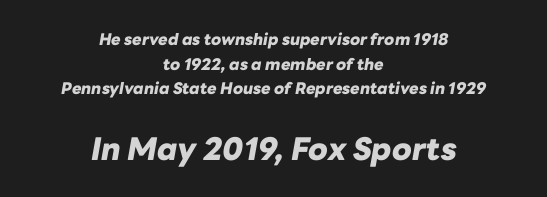
Weight check: bold — yes, fully. Standard letterfit; no display-style spreading of the glyphs. Words float on clear page, feet unadorned. The whole block is typeset with a tilt. The lower block of text is set noticeably larger than the block above it.
